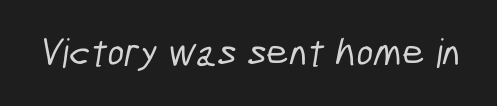
Here the glyphs are tracked normally, forming tight word shapes. These lines are rendered in a variable-pitch font. Serifs: no, the terminals of the letterforms are clean. Any mark beneath the type? The region is blank.
